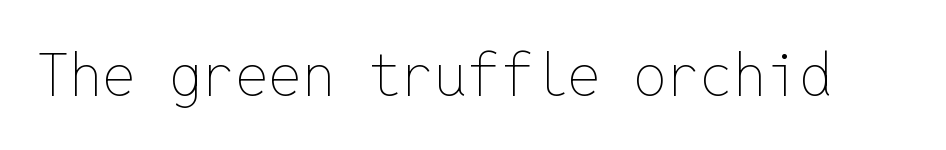
{"italic": "no", "bold": "no", "weight": "thin", "width": "normal", "stroke_contrast": "low", "x_height": "medium", "monospaced": "yes", "underline": "no", "letter_spacing": "normal", "letter_spacing_em": 0.0, "glyph_px": 59}
